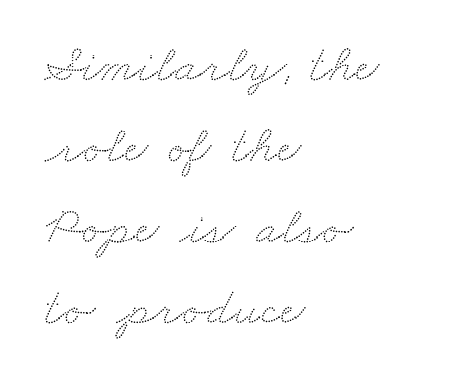
Q: Is the text underlined? A: No.
Q: How is the paragraph aligned? A: Left-aligned.
Q: Is the spacing between letters normal or unusually wide? A: Normal.
Q: Is the spacing between lines tight, normal or loose? A: Normal.
Q: Width (condensed, normal, or wide)? A: Wide.
Q: Stroke contrast? A: Low.
Q: x-height? A: Small.
Q: Monospaced? A: No.
